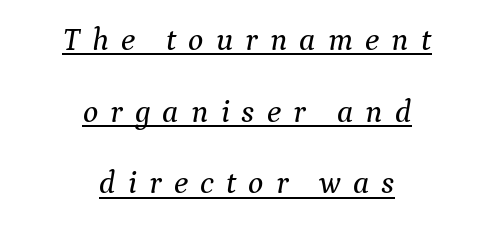
Q: Is the text italic (slanted)? A: Yes, it leans right by about 9 degrees.
Q: Is the typeface a serif or a sans-serif typeface? A: Serif.
Q: Is the text underlined? A: Yes.
Q: How is the paragraph aligned? A: Centered.
Q: Is the spacing between letters normal or unusually wide? A: Unusually wide.
Q: Is the spacing between lines tight, normal or loose? A: Loose.
Q: Width (condensed, normal, or wide)? A: Normal.
Q: Stroke contrast? A: Medium.
Q: x-height? A: Medium.
Q: Monospaced? A: No.
